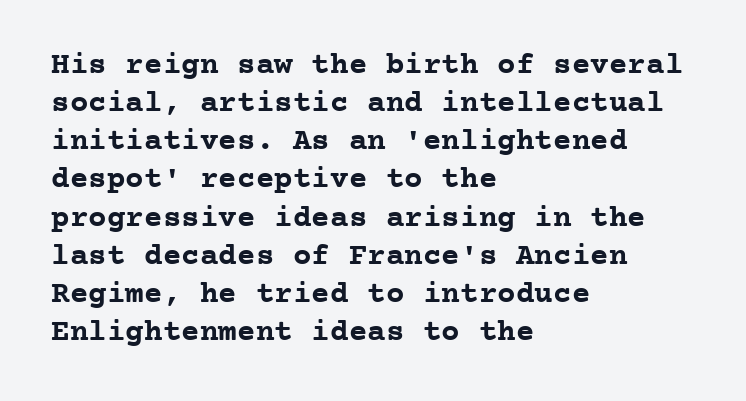
The type sits square on the baseline with zero lean. Yep, those are serifs on the letters. A clean baseline with only descenders dipping below it. Horizontal alignment here is leftward, the default for most running prose. Inter-character spacing is left at the font's built-in metrics. Pretty heavy lettering here — definitely bold.
